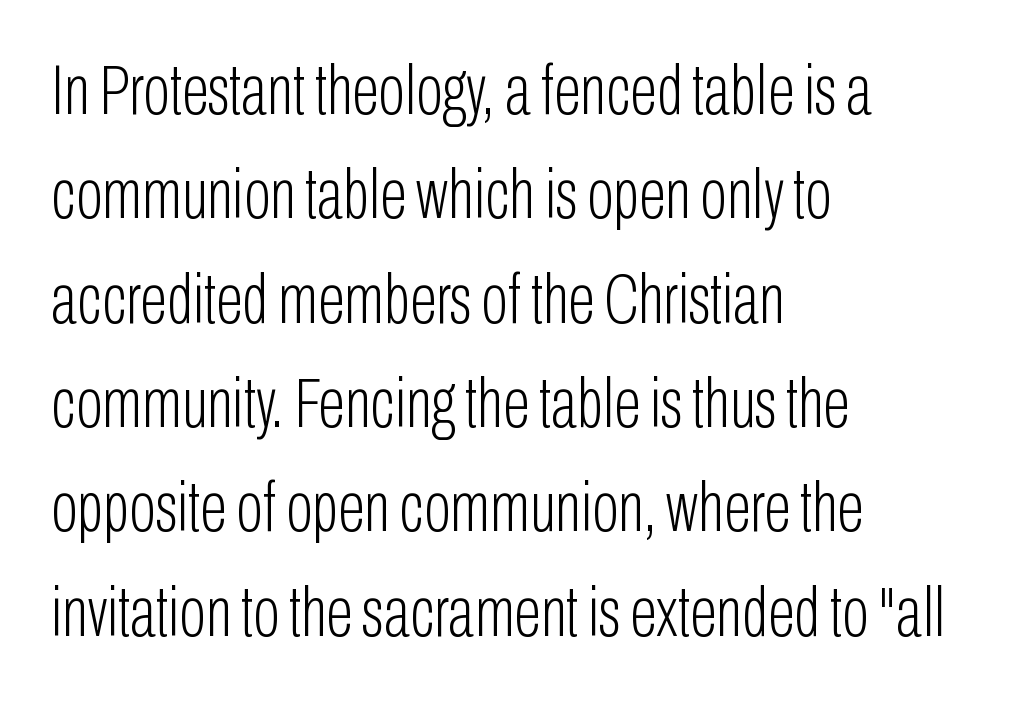
The typesetting does not lean heavy: it is not bold. Ascenders rise straight up at ninety degrees. Is the block centered? No — it sits flush against the left margin. This rendering leaves character spacing at its baseline value. The characters display no serif detailing; their extremities are plain.
